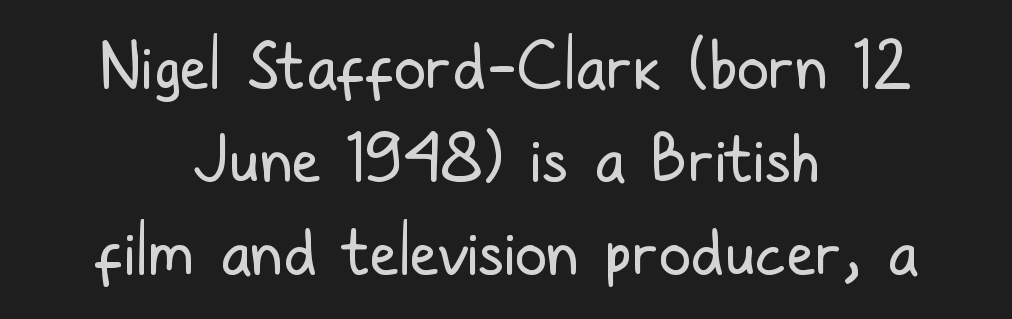
{"serif": "no", "italic": "no", "bold": "no", "weight": "regular", "width": "condensed", "stroke_contrast": "low", "x_height": "medium", "monospaced": "no", "underline": "no", "align": "center", "line_spacing": "normal", "line_spacing_ratio": 1.45, "letter_spacing": "normal", "letter_spacing_em": 0.0, "glyph_px": 64}
